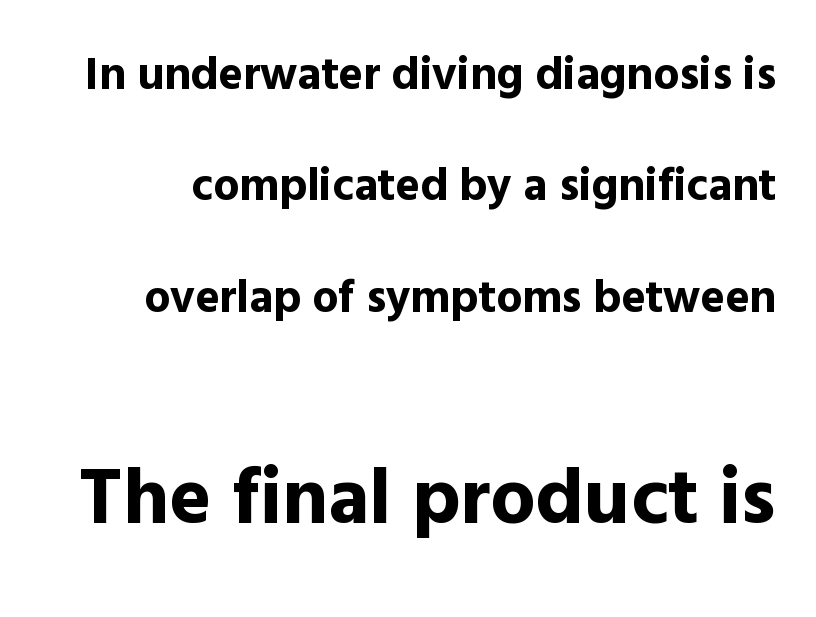
Q: Is the text bold? A: Yes.
Q: Is the text italic (slanted)? A: No, it is upright.
Q: Is the typeface a serif or a sans-serif typeface? A: Sans-serif.
Q: Is the text underlined? A: No.
Q: Is the spacing between letters normal or unusually wide? A: Normal.
Q: Is the spacing between lines tight, normal or loose? A: Loose.
Q: Which block of text is set in a larger size, the first (top) or the second (bottom)? A: The second (bottom) one.
Q: Width (condensed, normal, or wide)? A: Normal.
Q: x-height? A: Medium.
Q: Monospaced? A: No.
